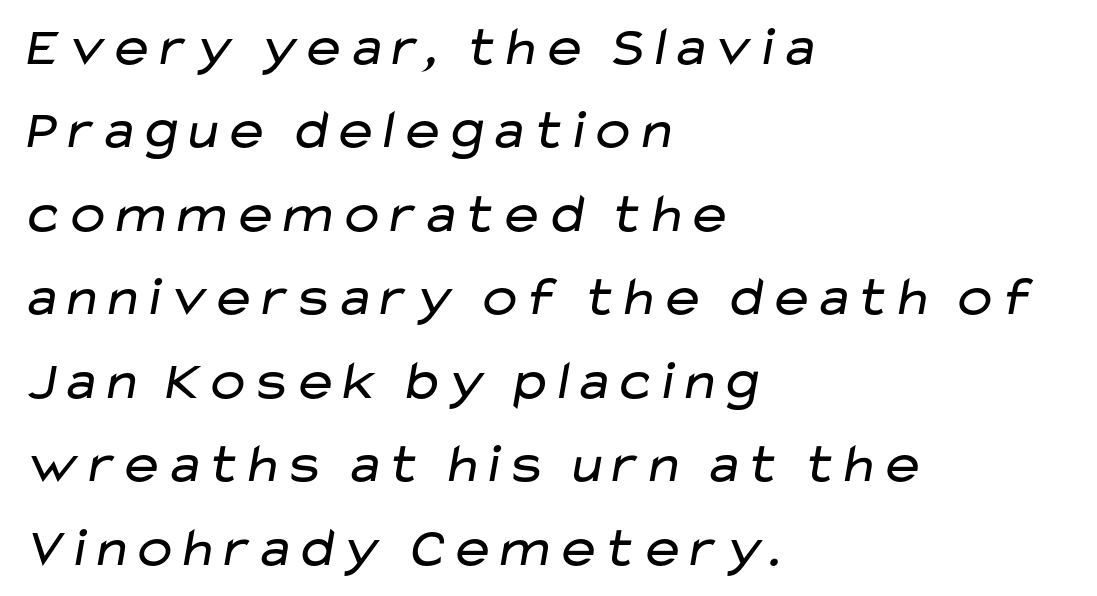
Q: Is the text bold? A: No.
Q: Is the typeface a serif or a sans-serif typeface? A: Sans-serif.
Q: Is the text underlined? A: No.
Q: How is the paragraph aligned? A: Left-aligned.
Q: Is the spacing between letters normal or unusually wide? A: Normal.
Q: Is the spacing between lines tight, normal or loose? A: Normal.
Q: Width (condensed, normal, or wide)? A: Wide.
Q: Stroke contrast? A: Low.
Q: x-height? A: Medium.
Q: Monospaced? A: No.
